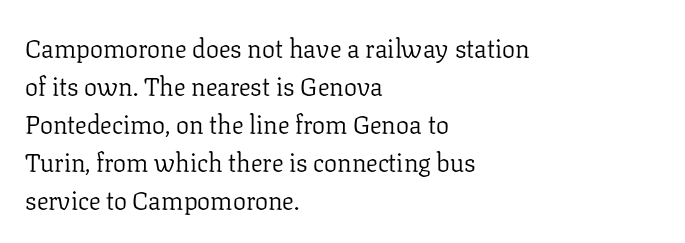
The image shows 26 px text type, upright; set left-aligned, normal line spacing (1.46x), normal letter spacing, not underlined.
